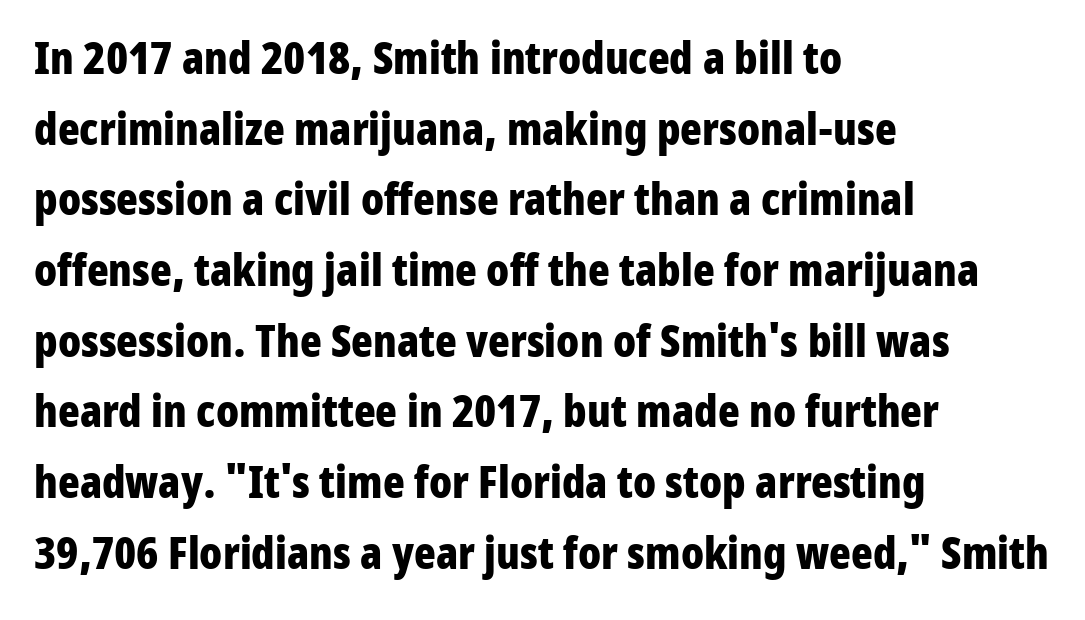
Q: Is the text bold? A: Yes.
Q: Is the text italic (slanted)? A: No, it is upright.
Q: Is the typeface a serif or a sans-serif typeface? A: Sans-serif.
Q: Is the text underlined? A: No.
Q: How is the paragraph aligned? A: Left-aligned.
Q: Is the spacing between letters normal or unusually wide? A: Normal.
Q: Is the spacing between lines tight, normal or loose? A: Normal.
Q: Width (condensed, normal, or wide)? A: Condensed.
Q: Stroke contrast? A: Low.
Q: x-height? A: Medium.
Q: Monospaced? A: No.
